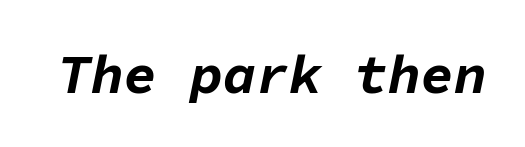
Spacing verdict: monospaced, one width for all characters. The horizontal fit of the characters is conventional and even. Words float on clear page, feet unadorned. Pretty heavy lettering here — definitely bold.
